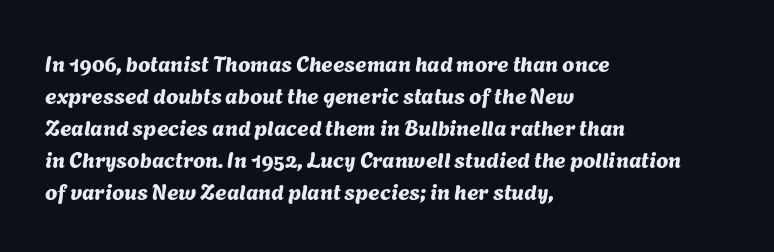
Q: Is the text underlined? A: No.
Q: How is the paragraph aligned? A: Left-aligned.
Q: Is the spacing between letters normal or unusually wide? A: Normal.
Q: Is the spacing between lines tight, normal or loose? A: Normal.
